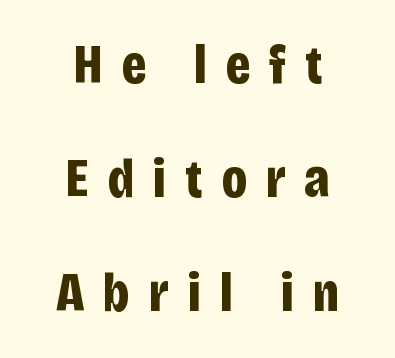
Q: Is the text bold? A: Yes.
Q: Is the text italic (slanted)? A: No, it is upright.
Q: Is the typeface a serif or a sans-serif typeface? A: Sans-serif.
Q: Is the text underlined? A: No.
Q: How is the paragraph aligned? A: Centered.
Q: Is the spacing between letters normal or unusually wide? A: Unusually wide.
Q: Is the spacing between lines tight, normal or loose? A: Loose.
Q: Width (condensed, normal, or wide)? A: Condensed.
Q: Stroke contrast? A: Low.
Q: x-height? A: Large.
Q: Monospaced? A: No.
